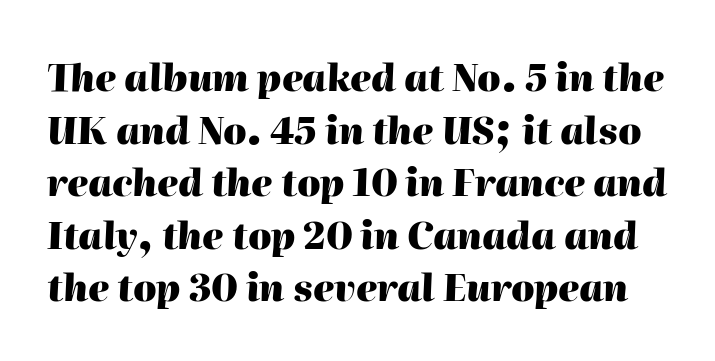
Q: Is the text bold? A: Yes.
Q: Is the text italic (slanted)? A: Yes, it leans right by about 2 degrees.
Q: Is the text underlined? A: No.
Q: Is the spacing between letters normal or unusually wide? A: Normal.
Q: Is the spacing between lines tight, normal or loose? A: Normal.
Q: Width (condensed, normal, or wide)? A: Normal.
Q: Stroke contrast? A: High.
Q: x-height? A: Medium.
Q: Monospaced? A: No.
